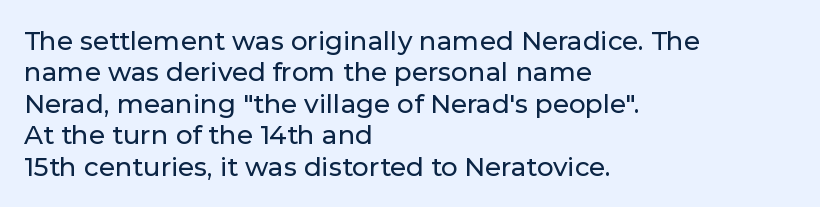
{"italic": "no", "underline": "no", "align": "left", "line_spacing_ratio": 1.21, "letter_spacing": "normal", "letter_spacing_em": 0.0, "glyph_px": 26}
